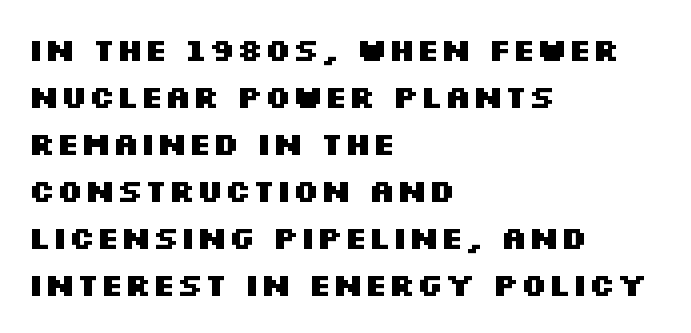
{"serif": "no", "italic": "no", "bold": "yes", "weight": "heavy", "width": "wide", "stroke_contrast": "medium", "x_height": "large", "monospaced": "no", "underline": "no", "align": "left", "line_spacing": "normal", "line_spacing_ratio": 1.47, "letter_spacing": "normal", "letter_spacing_em": 0.0, "glyph_px": 32}
